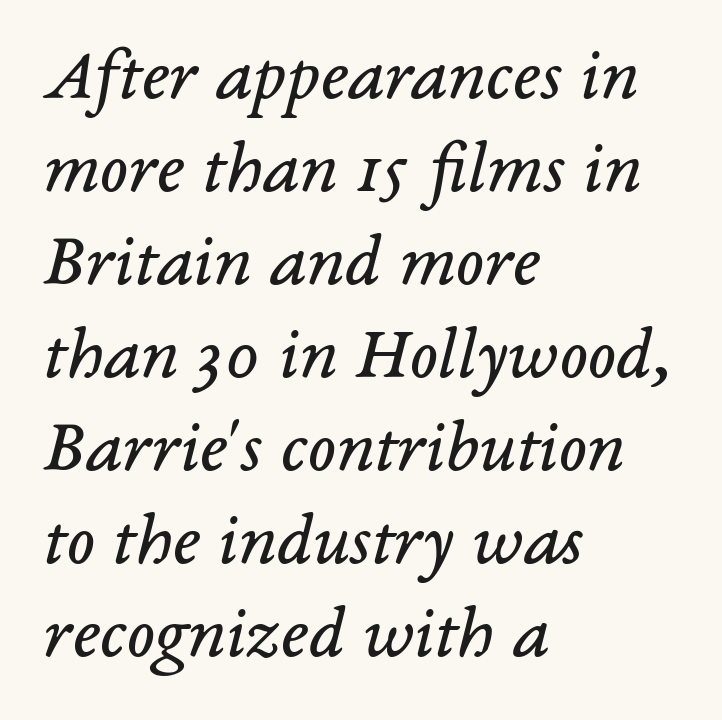
{"serif": "yes", "italic": "yes", "lean": "right", "slant_degrees": 14, "bold": "no", "weight": "regular", "width": "normal", "stroke_contrast": "low", "x_height": "medium", "monospaced": "no", "underline": "no", "align": "left", "line_spacing_ratio": 1.24, "letter_spacing": "normal", "letter_spacing_em": 0.0, "glyph_px": 75}
